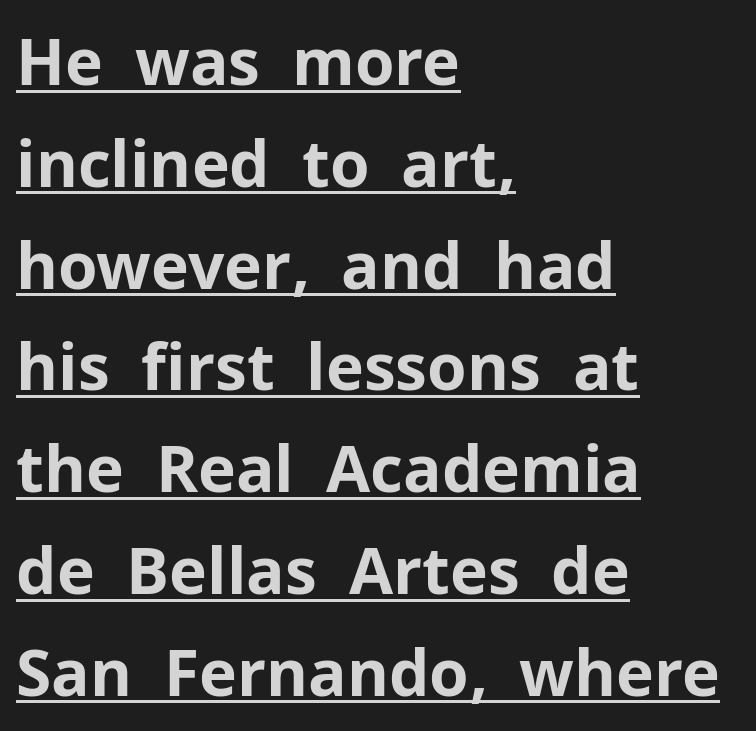
This is underlined copy, the kind a proofreader might mark for attention. Each letter keeps its own natural width here, so spacing adapts to shape. Reading down the block, your eye returns to a fixed left position each line. Interline gaps are of average width in this sample.
